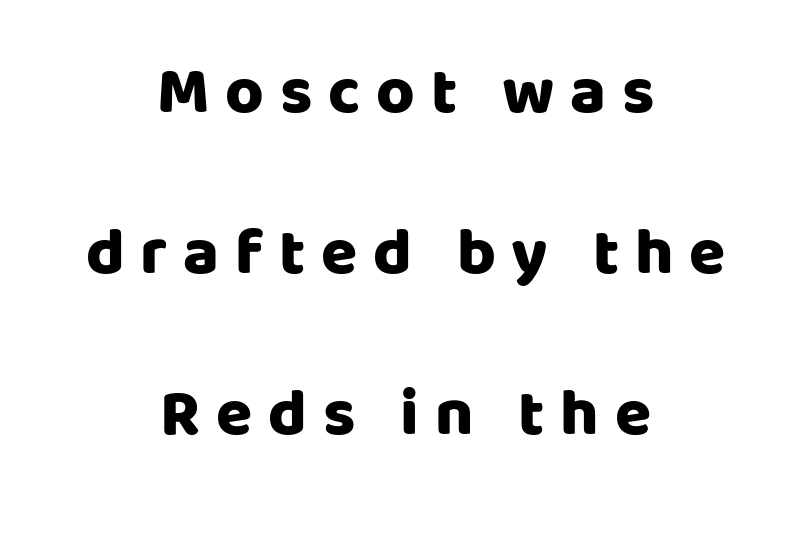
Q: Is the text bold? A: Yes.
Q: Is the text italic (slanted)? A: No, it is upright.
Q: Is the typeface a serif or a sans-serif typeface? A: Sans-serif.
Q: Is the text underlined? A: No.
Q: How is the paragraph aligned? A: Centered.
Q: Is the spacing between letters normal or unusually wide? A: Unusually wide.
Q: Is the spacing between lines tight, normal or loose? A: Loose.
Q: Width (condensed, normal, or wide)? A: Normal.
Q: Stroke contrast? A: Low.
Q: x-height? A: Large.
Q: Monospaced? A: No.
